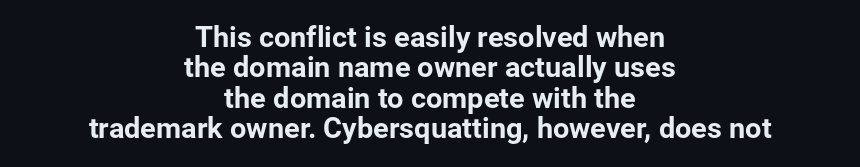
No feet cap the strokes, marking this as sans-serif type. Horizontal alignment here is central, giving a formal, balanced look. Do the characters align in a grid? No, the font is proportional. This sample uses an upright cut, with every glyph sitting square on the baseline. Default kerning and tracking; the words read as compact shapes.
